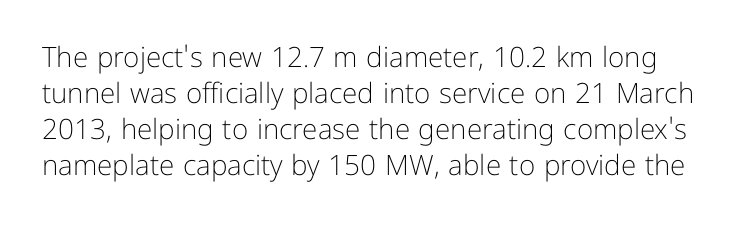
The image shows 28 px light sans-serif type, upright; set normal line spacing (1.29x), normal letter spacing, not underlined; low stroke contrast and a medium x-height.
